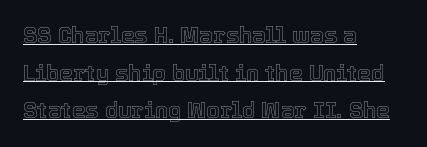
Q: Is the text italic (slanted)? A: No, it is upright.
Q: Is the text underlined? A: Yes.
Q: How is the paragraph aligned? A: Left-aligned.
Q: Is the spacing between letters normal or unusually wide? A: Normal.
